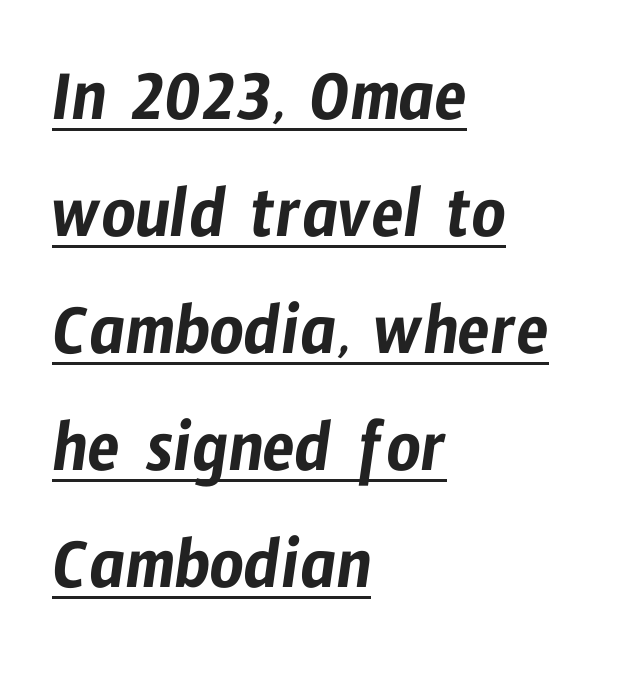
The image shows 75 px condensed sans-serif type; set left-aligned, normal line spacing (1.56x), normal letter spacing, underlined; low stroke contrast and a medium x-height.
